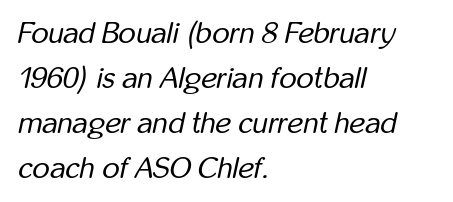
Q: Is the text bold? A: No.
Q: Is the text italic (slanted)? A: Yes, it leans right by about 12 degrees.
Q: Is the text underlined? A: No.
Q: How is the paragraph aligned? A: Left-aligned.
Q: Is the spacing between letters normal or unusually wide? A: Normal.
Q: Is the spacing between lines tight, normal or loose? A: Normal.
Q: Width (condensed, normal, or wide)? A: Condensed.
Q: Stroke contrast? A: Low.
Q: x-height? A: Medium.
Q: Monospaced? A: No.
